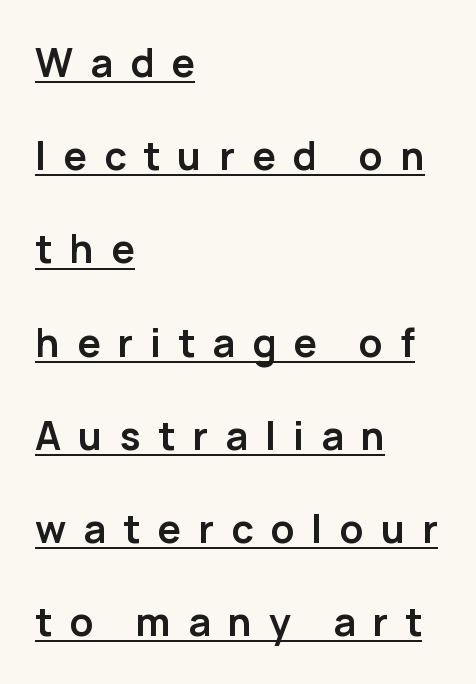
Q: Is the text bold? A: Yes.
Q: Is the text italic (slanted)? A: No, it is upright.
Q: Is the typeface a serif or a sans-serif typeface? A: Sans-serif.
Q: Is the text underlined? A: Yes.
Q: How is the paragraph aligned? A: Left-aligned.
Q: Is the spacing between letters normal or unusually wide? A: Unusually wide.
Q: Is the spacing between lines tight, normal or loose? A: Loose.
Q: Width (condensed, normal, or wide)? A: Normal.
Q: Stroke contrast? A: Low.
Q: x-height? A: Medium.
Q: Monospaced? A: No.
